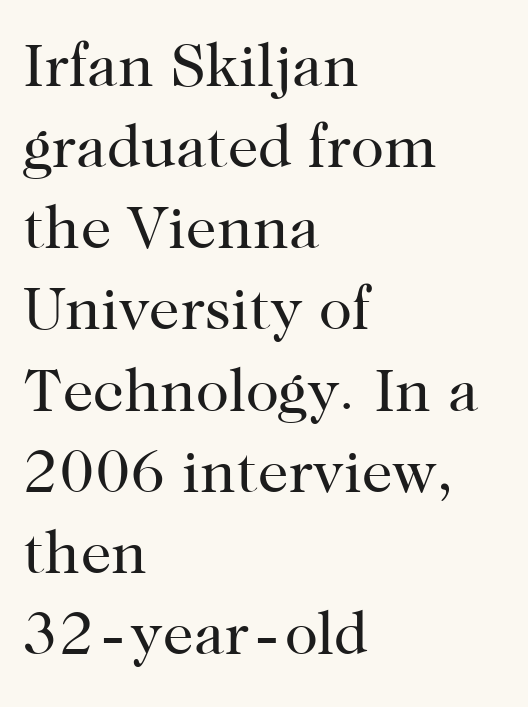
Q: Is the text bold? A: No.
Q: Is the text italic (slanted)? A: No, it is upright.
Q: Is the typeface a serif or a sans-serif typeface? A: Serif.
Q: Is the text underlined? A: No.
Q: How is the paragraph aligned? A: Left-aligned.
Q: Is the spacing between letters normal or unusually wide? A: Normal.
Q: Is the spacing between lines tight, normal or loose? A: Normal.
Q: Width (condensed, normal, or wide)? A: Normal.
Q: Stroke contrast? A: High.
Q: x-height? A: Medium.
Q: Monospaced? A: No.
